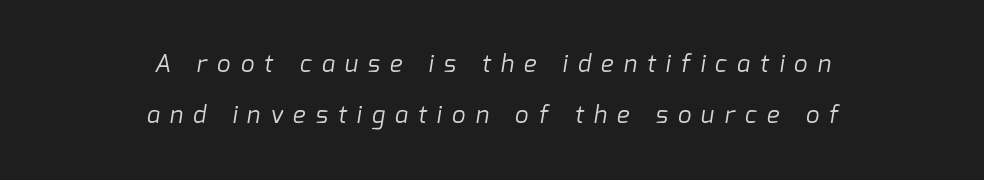
Q: Is the text bold? A: No.
Q: Is the text underlined? A: No.
Q: How is the paragraph aligned? A: Centered.
Q: Is the spacing between letters normal or unusually wide? A: Unusually wide.
Q: Is the spacing between lines tight, normal or loose? A: Loose.
